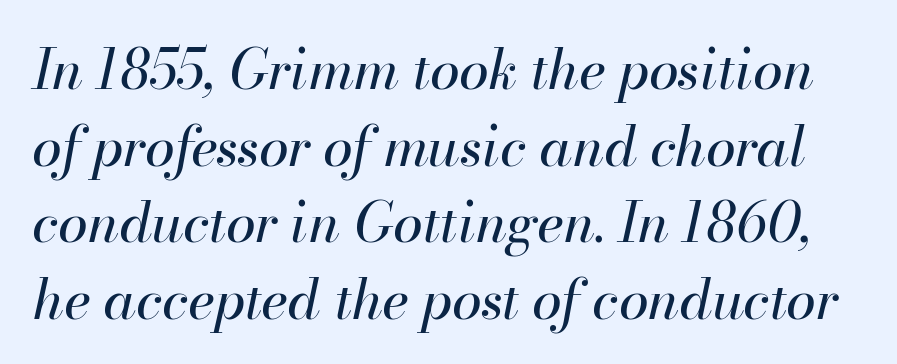
{"italic": "yes", "lean": "right", "slant_degrees": 13, "bold": "no", "weight": "regular", "width": "normal", "stroke_contrast": "high", "x_height": "small", "monospaced": "no", "underline": "no", "line_spacing": "normal", "line_spacing_ratio": 1.42, "letter_spacing": "normal", "letter_spacing_em": 0.0, "glyph_px": 54}
